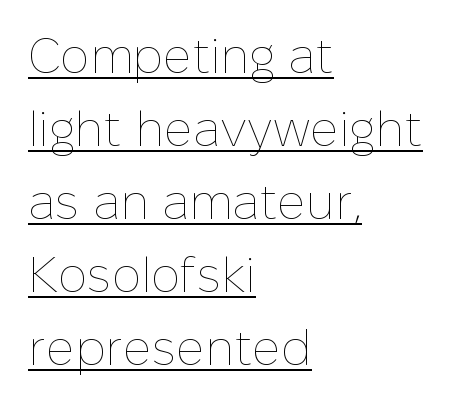
{"italic": "no", "bold": "no", "weight": "thin", "width": "normal", "stroke_contrast": "low", "x_height": "medium", "monospaced": "no", "underline": "yes", "align": "left", "line_spacing": "normal", "line_spacing_ratio": 1.49, "letter_spacing": "normal", "letter_spacing_em": 0.0, "glyph_px": 49}
